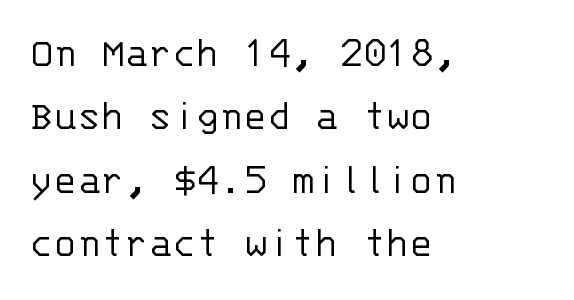
{"serif": "no", "italic": "no", "bold": "no", "weight": "light", "width": "normal", "stroke_contrast": "low", "x_height": "large", "monospaced": "yes", "underline": "no", "align": "left", "line_spacing": "normal", "line_spacing_ratio": 1.44, "letter_spacing": "normal", "letter_spacing_em": 0.0, "glyph_px": 44}
